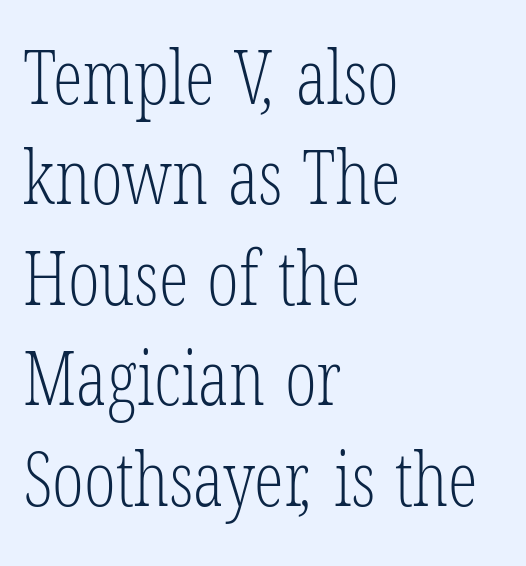
The words here are not underlined. The designer left line spacing at the default. A quiet, ordinary-to-light weight characterises the typeface. Type style note: has serifs.
